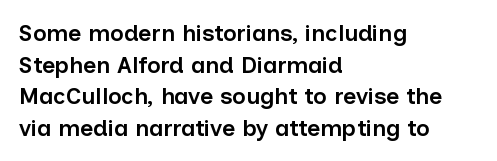
{"italic": "no", "bold": "semi", "underline": "no", "align": "left", "line_spacing": "normal", "line_spacing_ratio": 1.37, "letter_spacing": "normal", "letter_spacing_em": 0.0, "glyph_px": 23}
